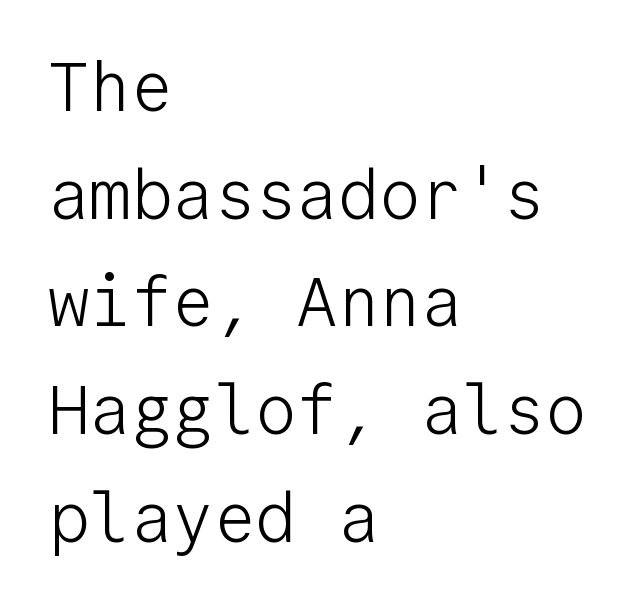
Q: Is the text bold? A: No.
Q: Is the text italic (slanted)? A: No, it is upright.
Q: Is the typeface a serif or a sans-serif typeface? A: Sans-serif.
Q: Is the text underlined? A: No.
Q: How is the paragraph aligned? A: Left-aligned.
Q: Is the spacing between letters normal or unusually wide? A: Normal.
Q: Is the spacing between lines tight, normal or loose? A: Normal.
Q: Width (condensed, normal, or wide)? A: Normal.
Q: Stroke contrast? A: Low.
Q: x-height? A: Medium.
Q: Monospaced? A: Yes.
